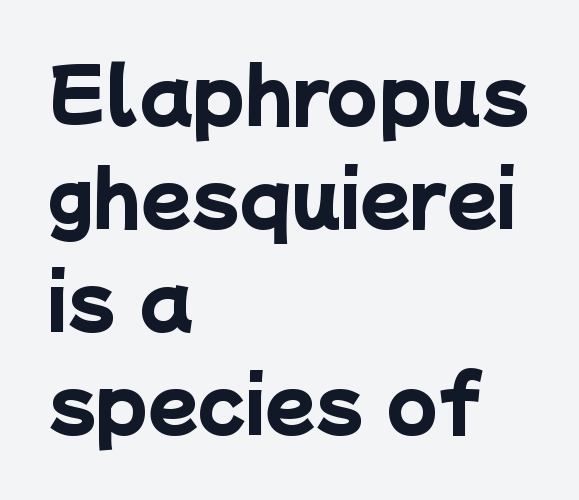
The image shows 73 px heavy sans-serif type; set left-aligned, normal line spacing (1.41x), normal letter spacing, not underlined; low stroke contrast and a medium x-height.
